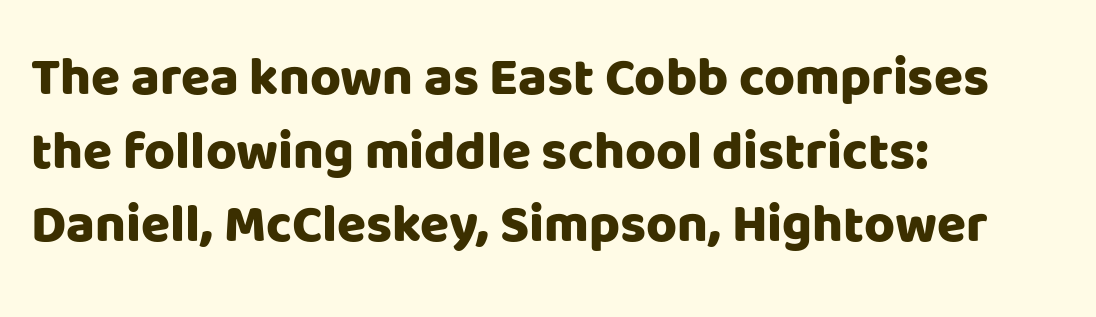
The image shows 53 px heavy sans-serif type, upright; set left-aligned, normal line spacing (1.39x), normal letter spacing, not underlined; low stroke contrast and a large x-height.
